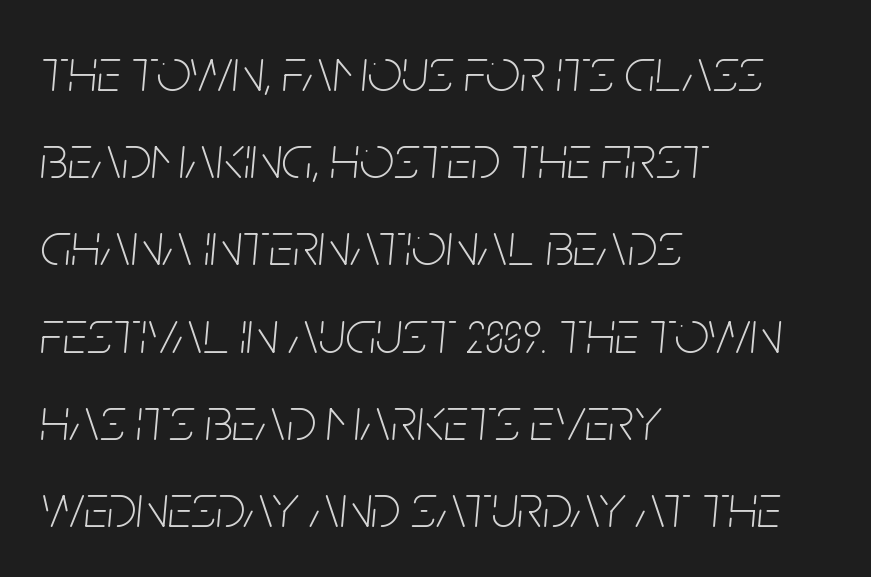
Q: Is the text bold? A: No.
Q: Is the text italic (slanted)? A: Yes, it leans right by about 5 degrees.
Q: Is the text underlined? A: No.
Q: How is the paragraph aligned? A: Left-aligned.
Q: Is the spacing between letters normal or unusually wide? A: Normal.
Q: Is the spacing between lines tight, normal or loose? A: Normal.
Q: Width (condensed, normal, or wide)? A: Condensed.
Q: Stroke contrast? A: Low.
Q: x-height? A: Large.
Q: Monospaced? A: No.
